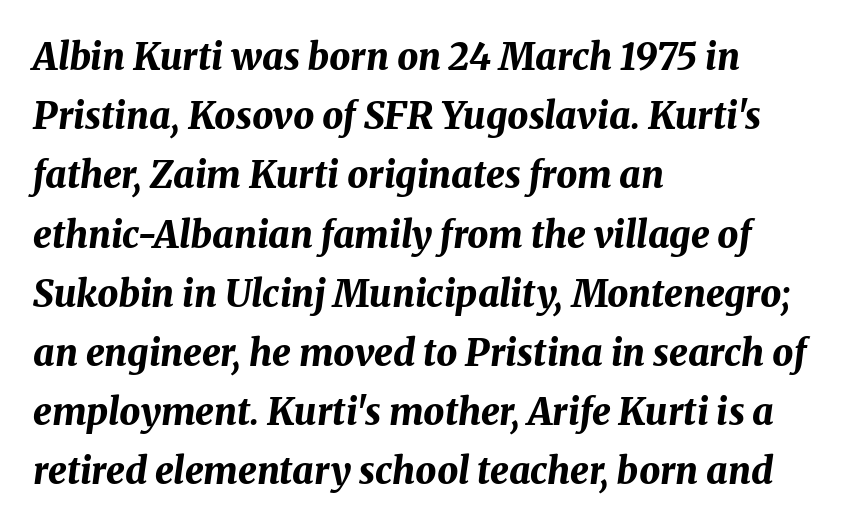
Q: Is the text bold? A: Yes.
Q: Is the text italic (slanted)? A: Yes, it leans right by about 8 degrees.
Q: Is the text underlined? A: No.
Q: How is the paragraph aligned? A: Left-aligned.
Q: Is the spacing between letters normal or unusually wide? A: Normal.
Q: Is the spacing between lines tight, normal or loose? A: Normal.
Q: Width (condensed, normal, or wide)? A: Normal.
Q: Stroke contrast? A: Medium.
Q: x-height? A: Medium.
Q: Monospaced? A: No.
